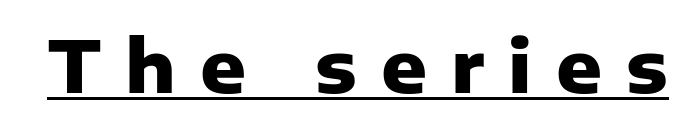
Do the characters align in a grid? No, the font is proportional. The gaps between neighbouring characters are conspicuously large. This is roman type, the default non-slanted kind. Underlined type. Each glyph is drawn with heavy, bold strokes.
